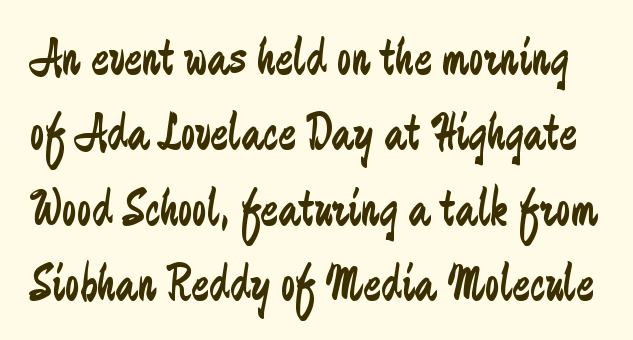
Heaviness? Minimal to ordinary, like unemphasized prose. Between one letter and the next there's only the usual sliver of space. Character widths vary here, with narrow letters taking less room than wide ones. Horizontal bands of white between lines are of average thickness.
